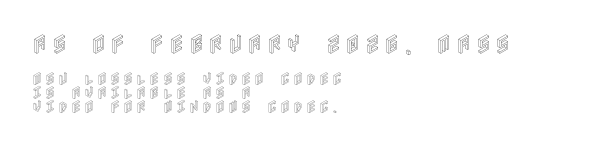
Q: Is the text italic (slanted)? A: No, it is upright.
Q: Is the text underlined? A: No.
Q: How is the paragraph aligned? A: Left-aligned.
Q: Is the spacing between letters normal or unusually wide? A: Unusually wide.
Q: Is the spacing between lines tight, normal or loose? A: Tight.
Q: Which block of text is set in a larger size, the first (top) or the second (bottom)? A: The first (top) one.
